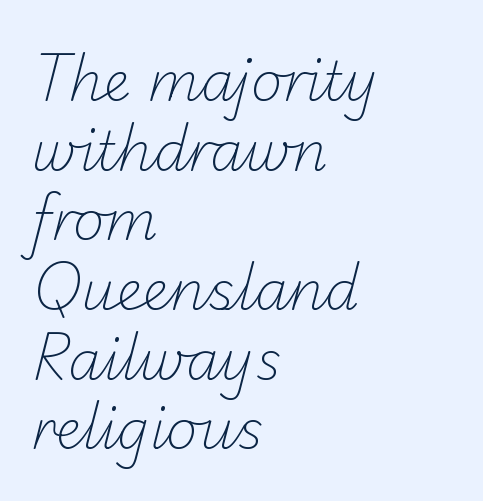
The image shows 54 px light sans-serif type; set left-aligned, normal line spacing (1.29x), normal letter spacing, not underlined; low stroke contrast and a small x-height.
